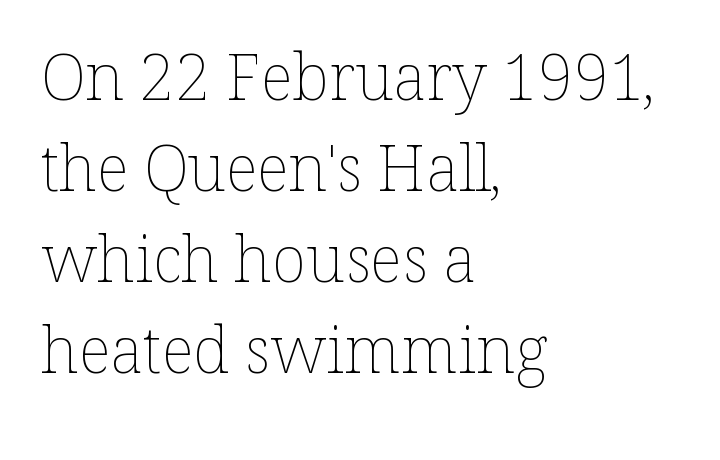
The image shows 64 px thin type, upright; set left-aligned, normal line spacing (1.42x), normal letter spacing, not underlined; low stroke contrast and a medium x-height.
